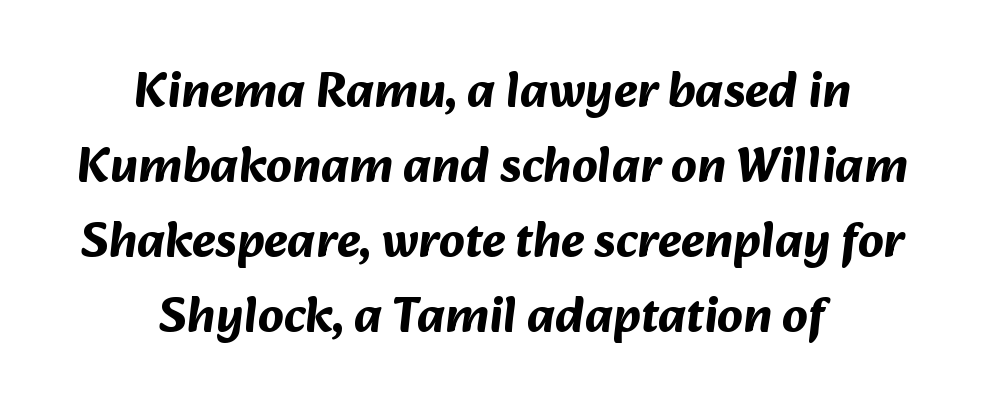
Q: Is the text bold? A: Yes.
Q: Is the typeface a serif or a sans-serif typeface? A: Sans-serif.
Q: Is the text underlined? A: No.
Q: How is the paragraph aligned? A: Centered.
Q: Is the spacing between letters normal or unusually wide? A: Normal.
Q: Is the spacing between lines tight, normal or loose? A: Normal.
Q: Width (condensed, normal, or wide)? A: Normal.
Q: Stroke contrast? A: Medium.
Q: x-height? A: Medium.
Q: Monospaced? A: No.
